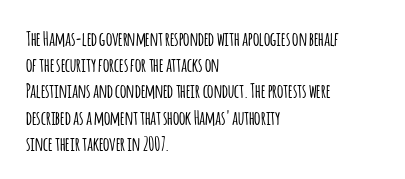
The image shows 20 px text type, upright; set left-aligned, normal line spacing (1.31x), normal letter spacing, not underlined.
